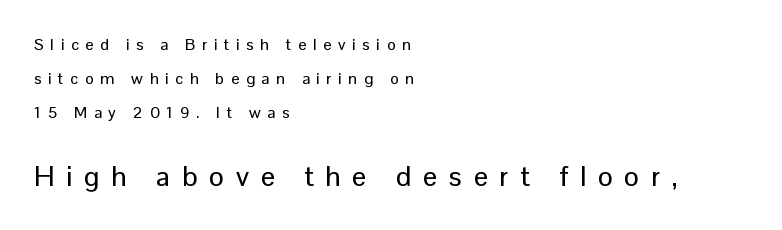
The image shows 28 px sans-serif type, upright; set left-aligned, loose line spacing (2.12x), unusually wide letter spacing (+0.42 em), not underlined; the second (bottom) block is 1.75x larger; low stroke contrast and a medium x-height.
